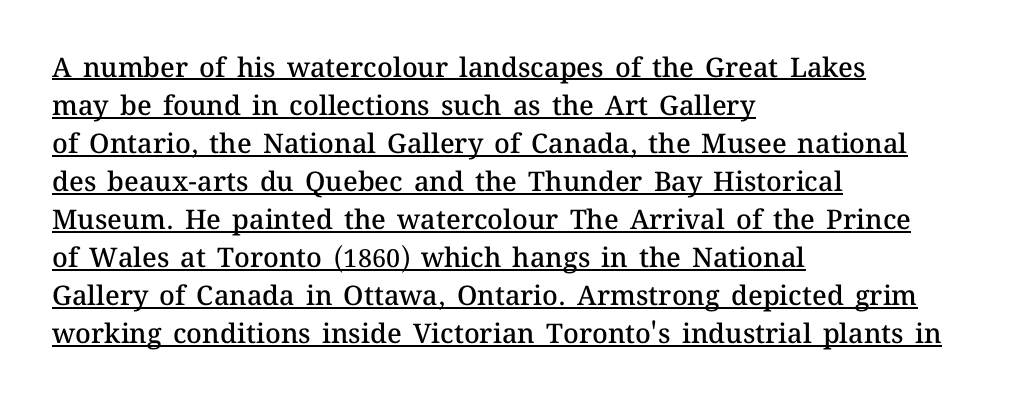
{"italic": "no", "bold": "semi", "underline": "yes", "align": "left", "line_spacing": "normal", "line_spacing_ratio": 1.41, "letter_spacing": "normal", "letter_spacing_em": 0.0, "glyph_px": 27}
